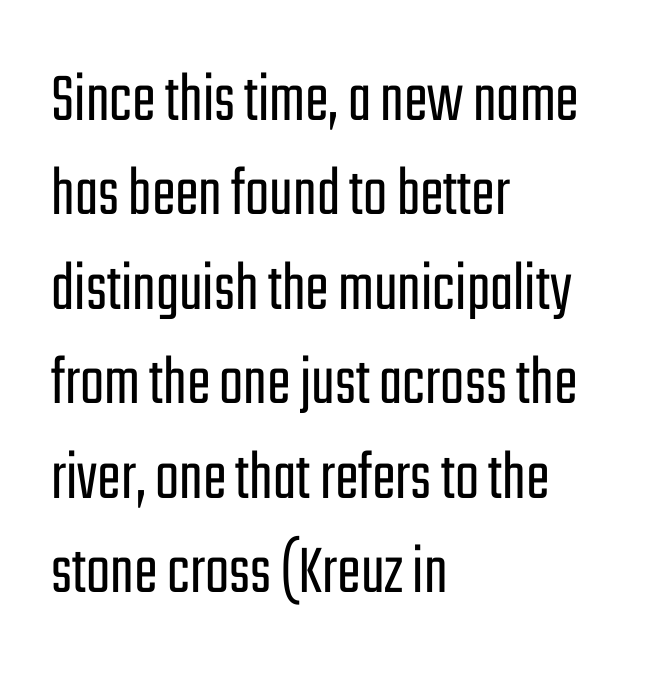
Is the letter spacing exaggerated? No — it looks like the ordinary default. Character widths vary here, with narrow letters taking less room than wide ones. The compositor pushed each line to the left boundary. Upright lettering throughout.
